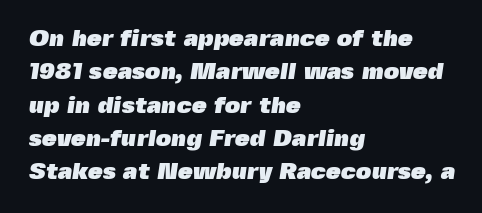
The ragged edge is on the right, which tells us the setting is flush left. Words appear dense and cohesive because spacing is normal. Honestly, there is no underline to notice here at all. Honestly, the row spacing looks completely unremarkable. These words are printed bold, with thick strokes throughout.
